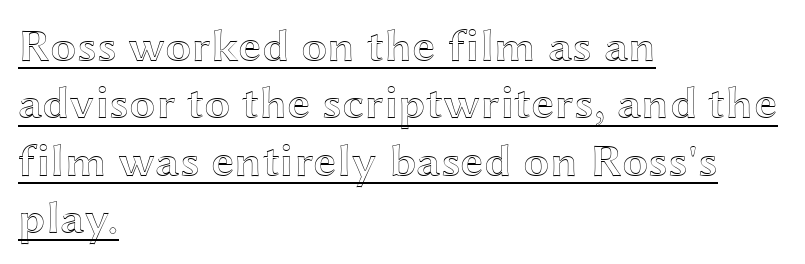
Q: Is the text italic (slanted)? A: No, it is upright.
Q: Is the text underlined? A: Yes.
Q: How is the paragraph aligned? A: Left-aligned.
Q: Is the spacing between letters normal or unusually wide? A: Normal.
Q: Width (condensed, normal, or wide)? A: Wide.
Q: x-height? A: Medium.
Q: Monospaced? A: No.
